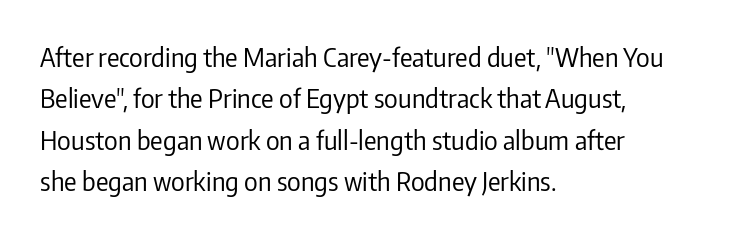
Each stroke keeps to a modest, everyday thickness or less. Whoever set this chose a conventional vertical rhythm. Caption: multi-line text, flush left, ragged right. Underlining? Definitely not there.
